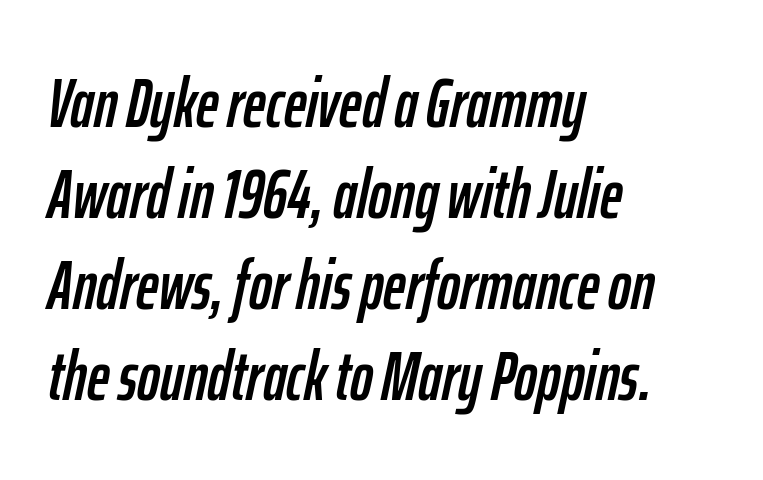
Q: Is the text italic (slanted)? A: Yes, it leans right by about 12 degrees.
Q: Is the text underlined? A: No.
Q: How is the paragraph aligned? A: Left-aligned.
Q: Is the spacing between letters normal or unusually wide? A: Normal.
Q: Is the spacing between lines tight, normal or loose? A: Normal.
Q: Width (condensed, normal, or wide)? A: Condensed.
Q: Stroke contrast? A: Low.
Q: x-height? A: Medium.
Q: Monospaced? A: No.
